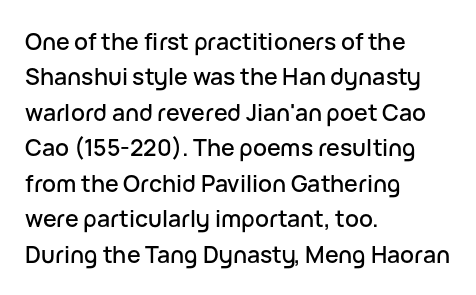
Q: Is the text italic (slanted)? A: No, it is upright.
Q: Is the text underlined? A: No.
Q: How is the paragraph aligned? A: Left-aligned.
Q: Is the spacing between letters normal or unusually wide? A: Normal.
Q: Is the spacing between lines tight, normal or loose? A: Normal.
